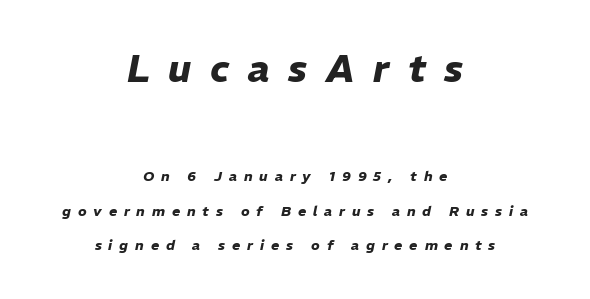
The image shows 38 px heavy type, italic (leaning right); set centered, loose line spacing (2.45x), unusually wide letter spacing (+0.49 em), not underlined; the first (top) block is 2.71x larger; low stroke contrast and a medium x-height.
